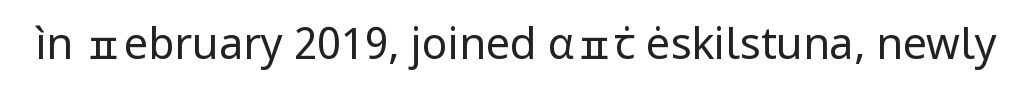
Q: Is the text bold? A: No.
Q: Is the text italic (slanted)? A: No, it is upright.
Q: Is the typeface a serif or a sans-serif typeface? A: Sans-serif.
Q: Is the text underlined? A: No.
Q: Is the spacing between letters normal or unusually wide? A: Normal.
Q: Width (condensed, normal, or wide)? A: Normal.
Q: Stroke contrast? A: Low.
Q: x-height? A: Medium.
Q: Monospaced? A: No.
